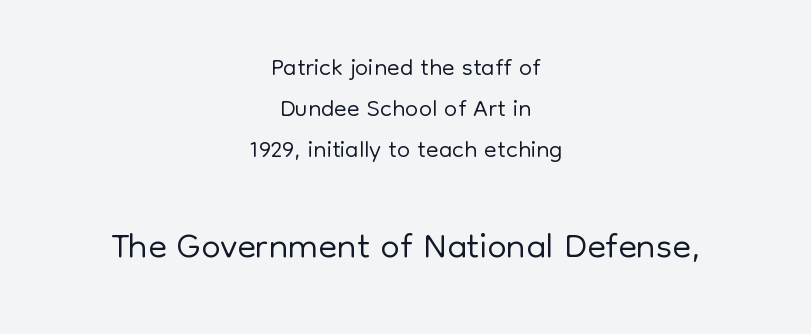
Stroke mass is kept to a normal reading level or below. Scale increases going downward across the two blocks. The typography opts for an upright posture over an oblique one. If you folded the block vertically in half, each line would mirror itself in length.
